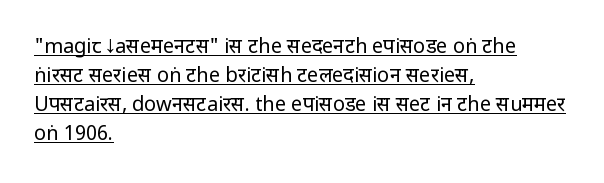
The tracking reads as untouched default to a designer's eye. The line-height multiplier appears to be the usual default. This is not heavy type; no bold has been used. What decoration does the sample have? An underline. The lines are quadded left.
